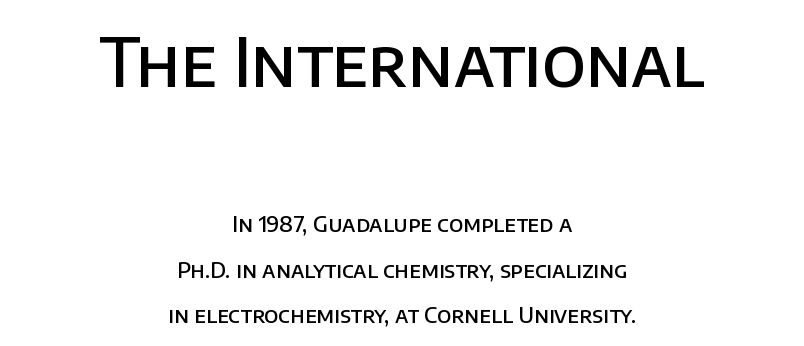
The image shows 67 px semibold sans-serif type, upright; set centered, loose line spacing (2.07x), normal letter spacing, not underlined; the first (top) block is 3.05x larger; low stroke contrast and a large x-height.
